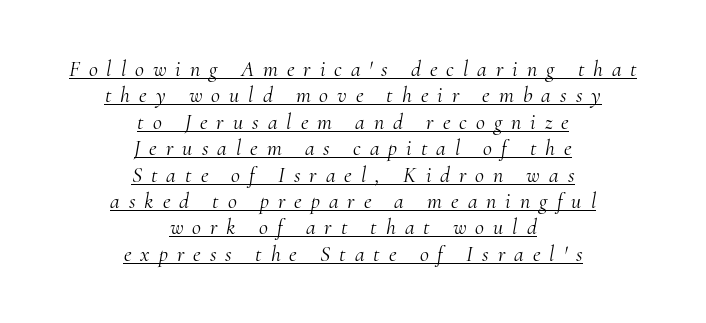
Stem width sits at or under what a default text font uses. Notice how the passage keeps no hard edge, just a central spine. The lettering tilts uniformly, giving the passage an italic look. Students, note that the glyphs here are deliberately spaced far apart. Is there an underline? Yes — a line sits under the letters.
